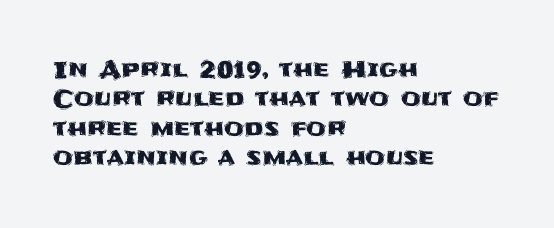
One-word summary of the alignment: left. Posture: vertical. The tracking reads as untouched default to a designer's eye. Each row of text sits above clean, open space. Does the leading feel generous? No, just average.
